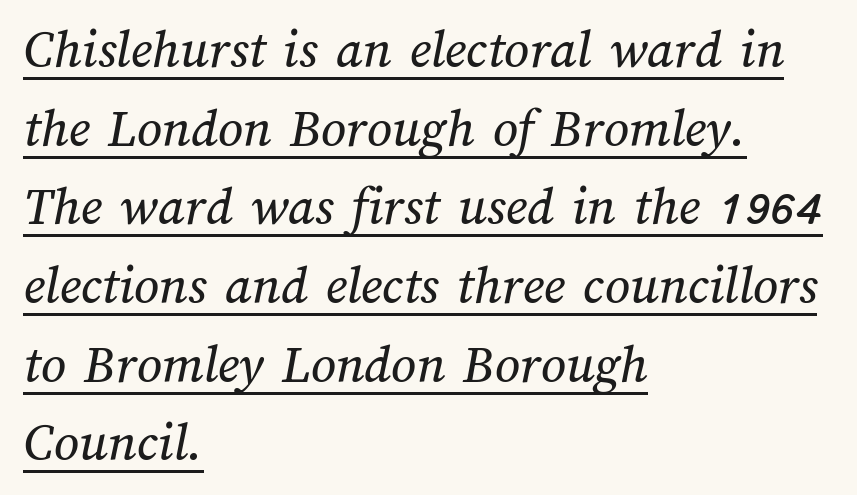
{"width": "normal", "stroke_contrast": "medium", "x_height": "medium", "monospaced": "no", "underline": "yes", "align": "left", "line_spacing": "normal", "line_spacing_ratio": 1.43, "letter_spacing": "normal", "letter_spacing_em": 0.0, "glyph_px": 55}
